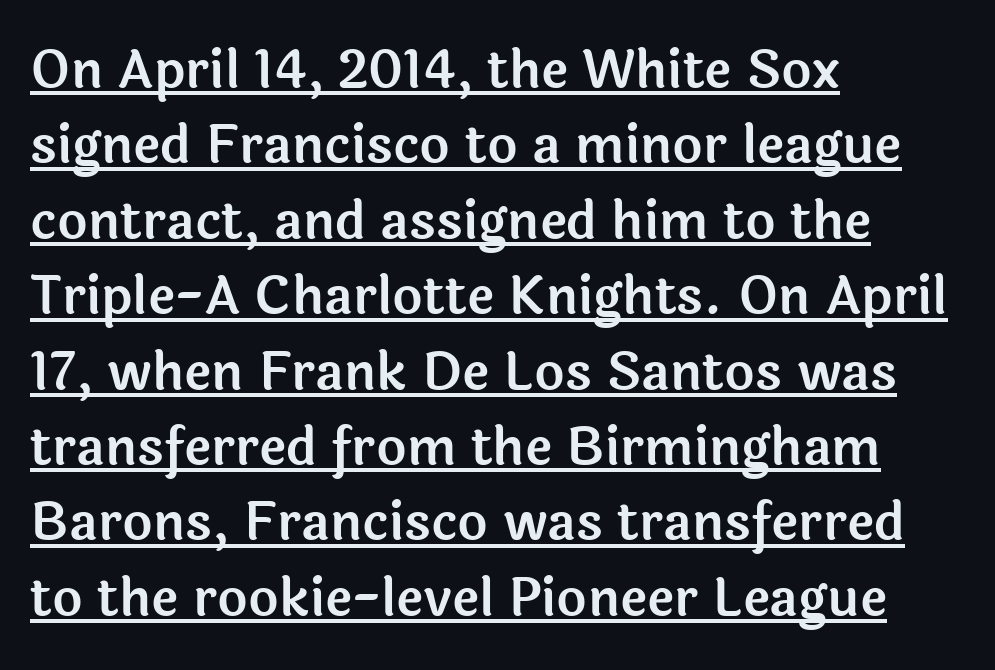
Do the letters lean? They stand straight. Students, note that the glyphs here touch the page at normal intervals. Type style note: lacks serifs. The words here are underlined. Character widths vary here, with narrow letters taking less room than wide ones. Evenly set lines give the paragraph a standard silhouette.
